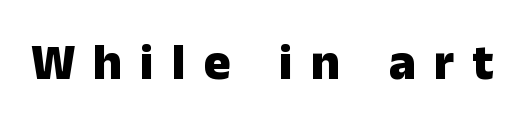
The image shows 51 px heavy sans-serif type, upright; set unusually wide letter spacing (+0.35 em), not underlined; low stroke contrast and a medium x-height.
